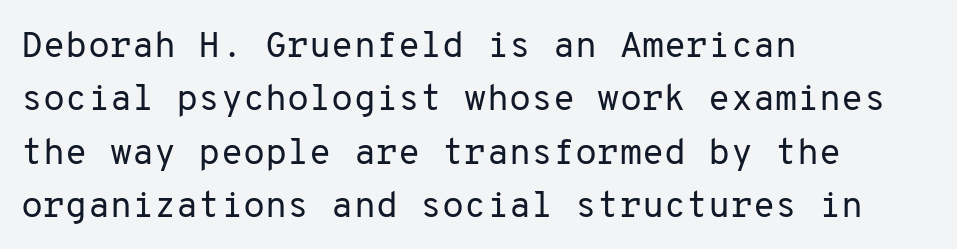
Stem width sits at or under what a default text font uses. This rendering leaves character spacing at its baseline value. Rows of type keep a routine distance in the vertical direction. Leftover space on each line is placed entirely after the last word.
